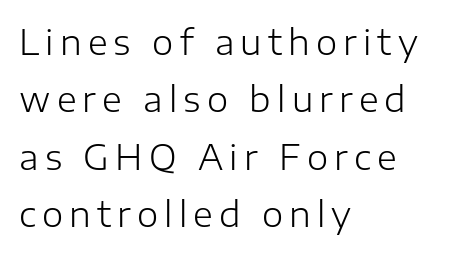
{"serif": "no", "italic": "no", "bold": "no", "weight": "light", "width": "normal", "stroke_contrast": "low", "x_height": "medium", "monospaced": "no", "underline": "no", "align": "left", "line_spacing": "normal", "line_spacing_ratio": 1.69, "glyph_px": 34}
